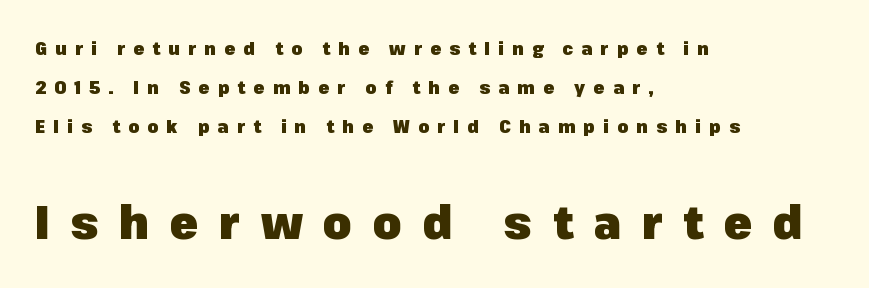
The image shows 46 px heavy sans-serif type, upright; set left-aligned, loose line spacing (2.17x), unusually wide letter spacing (+0.45 em), not underlined; the second (bottom) block is 2.56x larger; low stroke contrast and a medium x-height.
